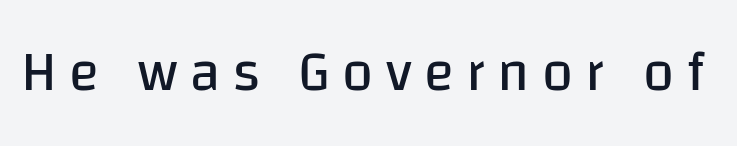
Q: Is the text bold? A: No.
Q: Is the text italic (slanted)? A: No, it is upright.
Q: Is the typeface a serif or a sans-serif typeface? A: Sans-serif.
Q: Is the text underlined? A: No.
Q: Is the spacing between letters normal or unusually wide? A: Unusually wide.
Q: Width (condensed, normal, or wide)? A: Normal.
Q: Stroke contrast? A: Low.
Q: x-height? A: Large.
Q: Monospaced? A: No.
